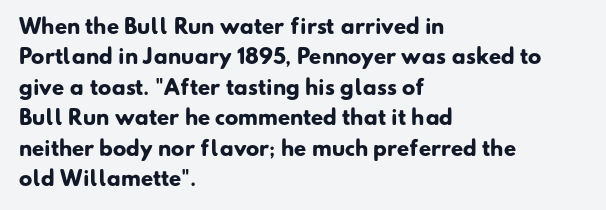
Q: Is the text bold? A: Yes.
Q: Is the text underlined? A: No.
Q: How is the paragraph aligned? A: Left-aligned.
Q: Is the spacing between letters normal or unusually wide? A: Normal.
Q: Is the spacing between lines tight, normal or loose? A: Normal.
